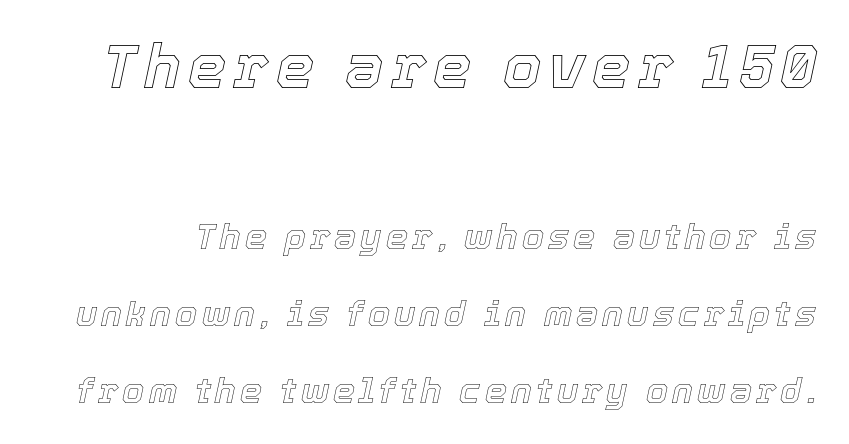
{"italic": "yes", "lean": "right", "slant_degrees": 12, "width": "normal", "x_height": "medium", "monospaced": "no", "underline": "no", "line_spacing": "loose", "line_spacing_ratio": 2.21, "larger_block": "first", "size_ratio": 1.74, "glyph_px": 61}
